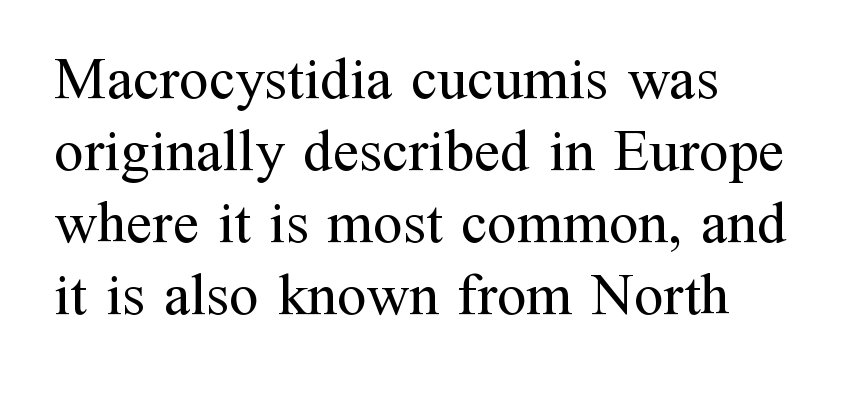
Nothing heavy about these letters — not bold at all. Characters follow at the spacing the type designer built in. Check where the strokes stop: tiny serifs finish them off. The letters stand upright; this is a roman face. Do the characters align in a grid? No, the font is proportional.
